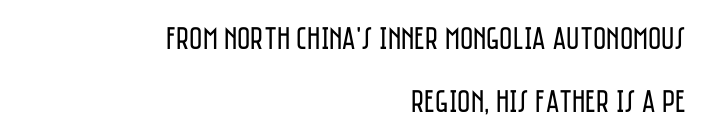
Q: Is the text bold? A: No.
Q: Is the text italic (slanted)? A: No, it is upright.
Q: Is the typeface a serif or a sans-serif typeface? A: Sans-serif.
Q: Is the text underlined? A: No.
Q: How is the paragraph aligned? A: Right-aligned.
Q: Is the spacing between letters normal or unusually wide? A: Normal.
Q: Is the spacing between lines tight, normal or loose? A: Loose.
Q: Width (condensed, normal, or wide)? A: Condensed.
Q: Stroke contrast? A: Low.
Q: x-height? A: Large.
Q: Monospaced? A: No.
